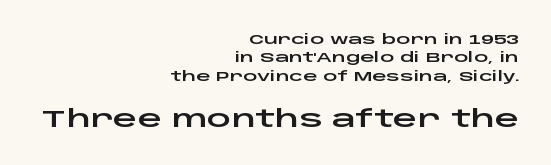
The image shows 24 px text type, upright; set right-aligned, normal line spacing (1.32x), normal letter spacing, not underlined; the second (bottom) block is 1.71x larger.
